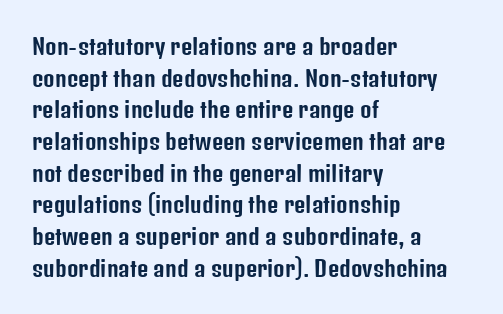
Ordinary non-slanted type is in use. Letter spacing: default. This sample is left-justified, so line endings fall wherever the words run out. Underline: absent. Successive baselines arrive at the customary interval.
